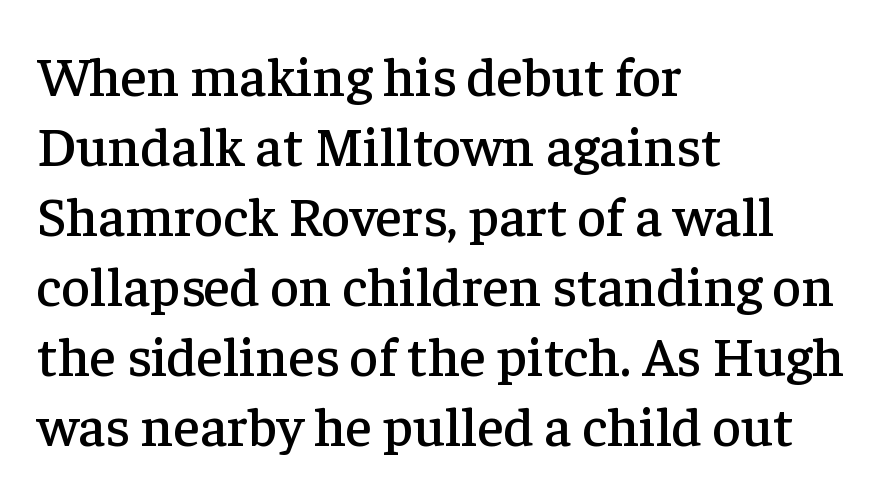
Check under the words: just untouched page. Each new line begins a customary step beneath the previous one. You could not count columns in this text — the font is proportionally spaced. The passage shown has conventional tracking throughout. The face used here is seriffed, in the tradition of book romans.
